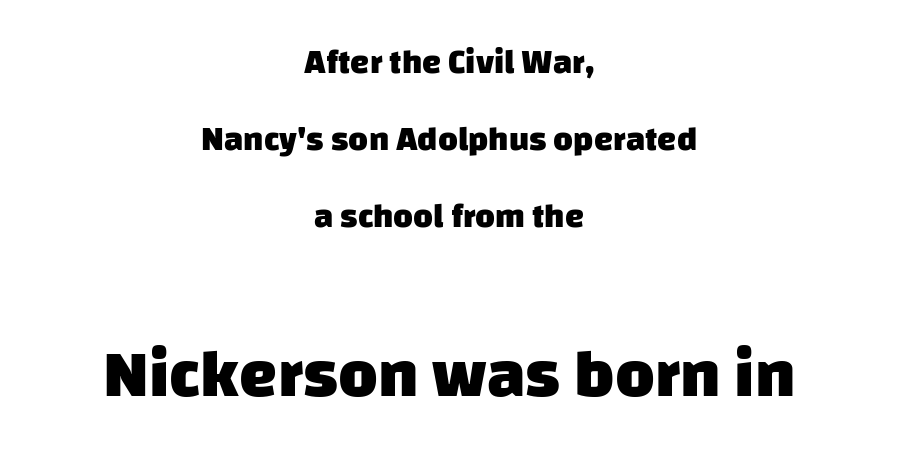
{"serif": "no", "bold": "yes", "weight": "heavy", "width": "normal", "stroke_contrast": "low", "x_height": "large", "monospaced": "no", "underline": "no", "align": "center", "line_spacing": "loose", "line_spacing_ratio": 2.27, "letter_spacing": "normal", "letter_spacing_em": 0.0, "larger_block": "second", "size_ratio": 2.0, "glyph_px": 68}
